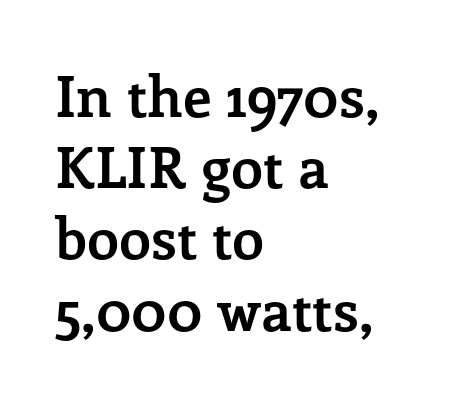
{"serif": "yes", "italic": "no", "bold": "yes", "weight": "semibold", "width": "normal", "stroke_contrast": "low", "x_height": "medium", "monospaced": "no", "underline": "no", "align": "left", "line_spacing": "normal", "line_spacing_ratio": 1.25, "letter_spacing": "normal", "letter_spacing_em": 0.0, "glyph_px": 57}
